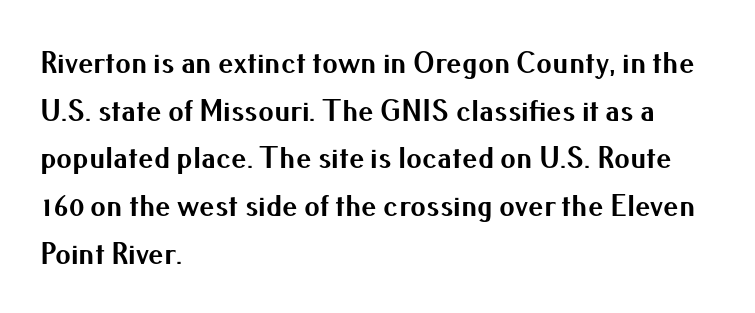
{"serif": "no", "italic": "no", "bold": "yes", "weight": "bold", "width": "normal", "stroke_contrast": "medium", "x_height": "small", "monospaced": "no", "underline": "no", "align": "left", "line_spacing": "normal", "line_spacing_ratio": 1.54, "letter_spacing": "normal", "letter_spacing_em": 0.0, "glyph_px": 31}
